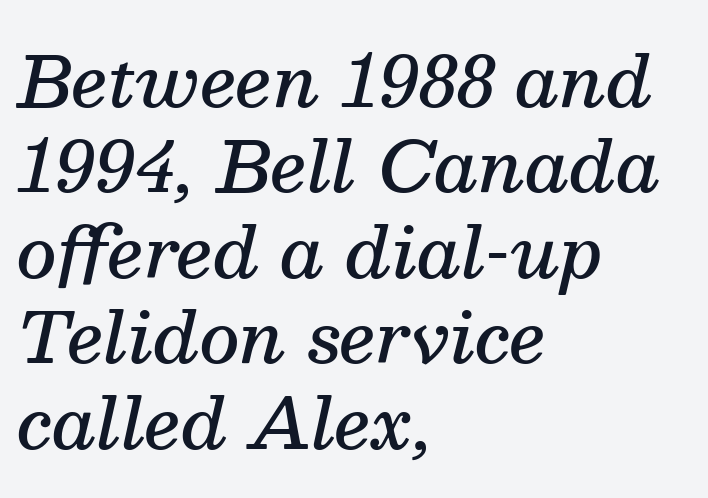
Notice how the passage keeps a crisp vertical edge on the left only. The words here are not underlined. Does the lettering tilt? It does — this is italic. A semibold gives these letters moderate extra thickness, short of bold.
